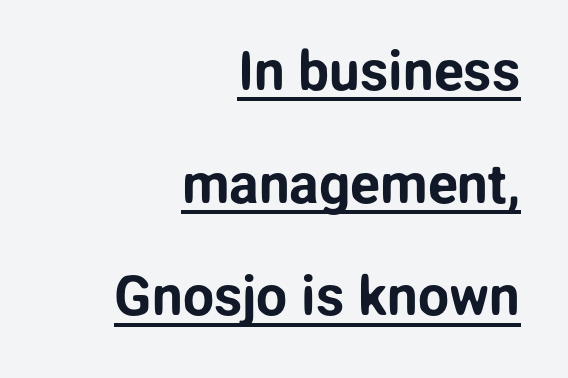
The image shows 55 px sans-serif type, upright; set right-aligned, loose line spacing (2.05x), normal letter spacing, underlined; low stroke contrast and a medium x-height.
